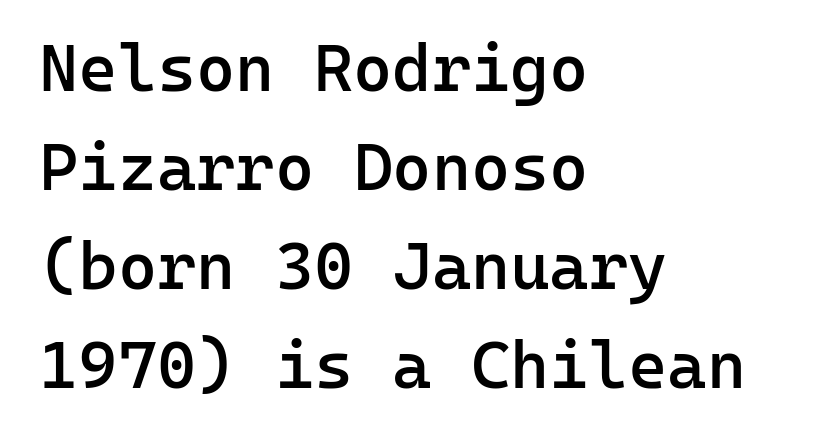
{"serif": "no", "italic": "no", "bold": "semi", "weight": "semibold", "width": "normal", "stroke_contrast": "low", "x_height": "medium", "monospaced": "yes", "underline": "no", "align": "left", "line_spacing": "normal", "line_spacing_ratio": 1.48, "letter_spacing": "normal", "letter_spacing_em": 0.0, "glyph_px": 67}
